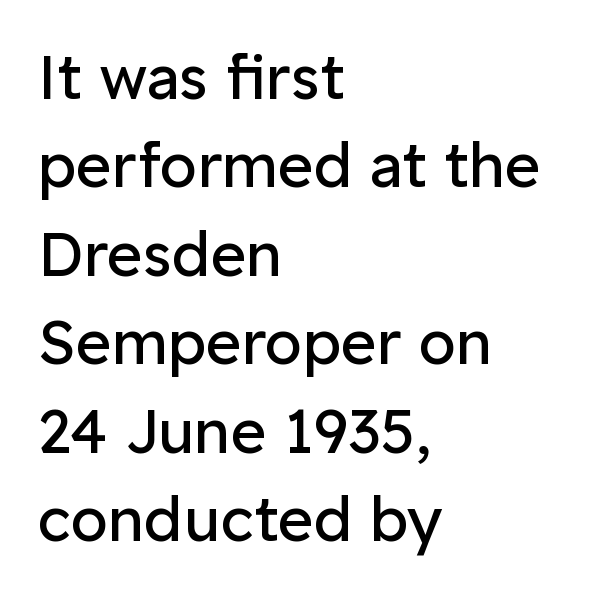
The image shows 61 px regular-weight sans-serif type, upright; set left-aligned, normal line spacing (1.45x), normal letter spacing, not underlined; low stroke contrast and a medium x-height.
